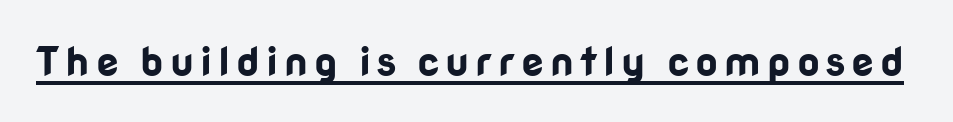
Q: Is the text bold? A: Yes.
Q: Is the text italic (slanted)? A: No, it is upright.
Q: Is the typeface a serif or a sans-serif typeface? A: Sans-serif.
Q: Is the text underlined? A: Yes.
Q: Width (condensed, normal, or wide)? A: Normal.
Q: Stroke contrast? A: Low.
Q: x-height? A: Medium.
Q: Monospaced? A: No.
